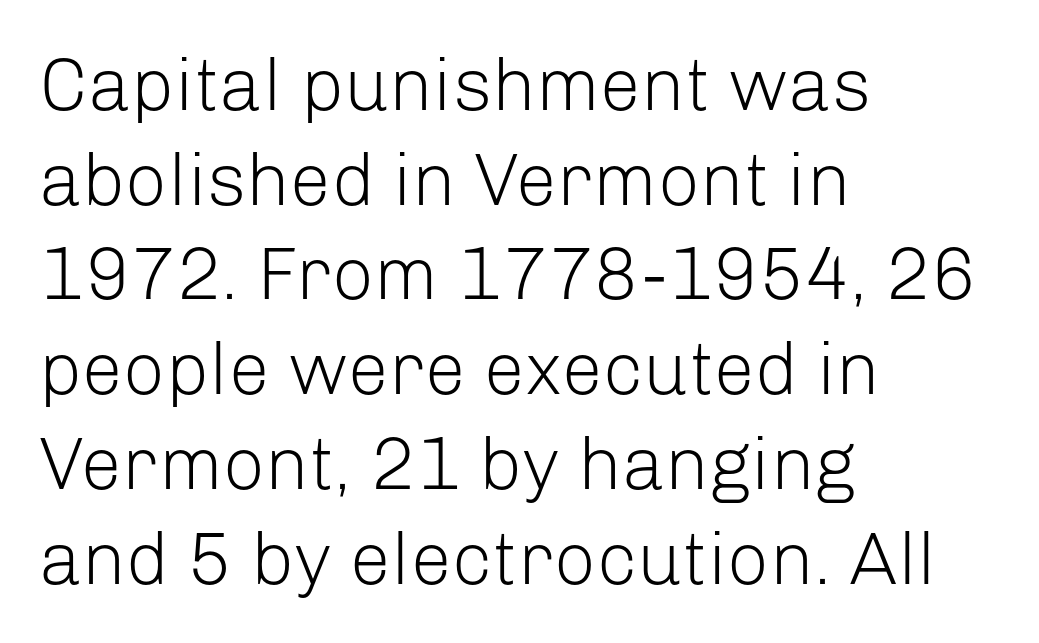
Q: Is the text bold? A: No.
Q: Is the text italic (slanted)? A: No, it is upright.
Q: Is the typeface a serif or a sans-serif typeface? A: Sans-serif.
Q: Is the text underlined? A: No.
Q: How is the paragraph aligned? A: Left-aligned.
Q: Is the spacing between letters normal or unusually wide? A: Normal.
Q: Is the spacing between lines tight, normal or loose? A: Normal.
Q: Width (condensed, normal, or wide)? A: Normal.
Q: Stroke contrast? A: Low.
Q: x-height? A: Medium.
Q: Monospaced? A: No.
